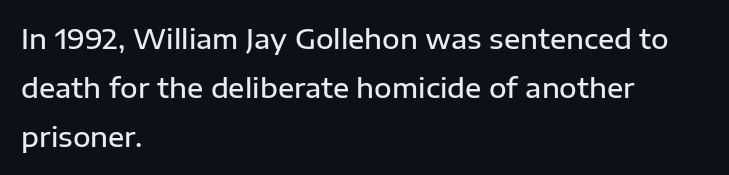
The font's upright variant was chosen for this text. Honestly, there is no underline to notice here at all. A fair bit of extra ink — the face is semibold, not bold. Glyph-to-glyph distance matches everyday printed text.
